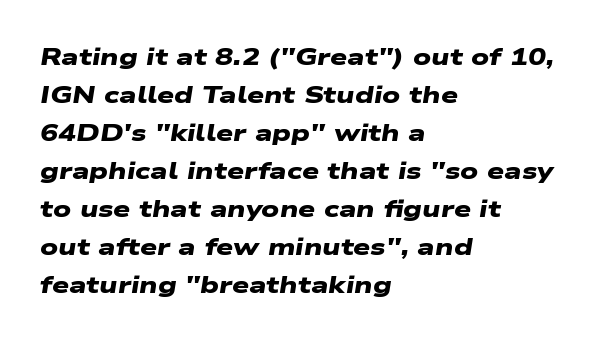
Q: Is the text bold? A: Yes.
Q: Is the text underlined? A: No.
Q: How is the paragraph aligned? A: Left-aligned.
Q: Is the spacing between letters normal or unusually wide? A: Normal.
Q: Is the spacing between lines tight, normal or loose? A: Normal.
